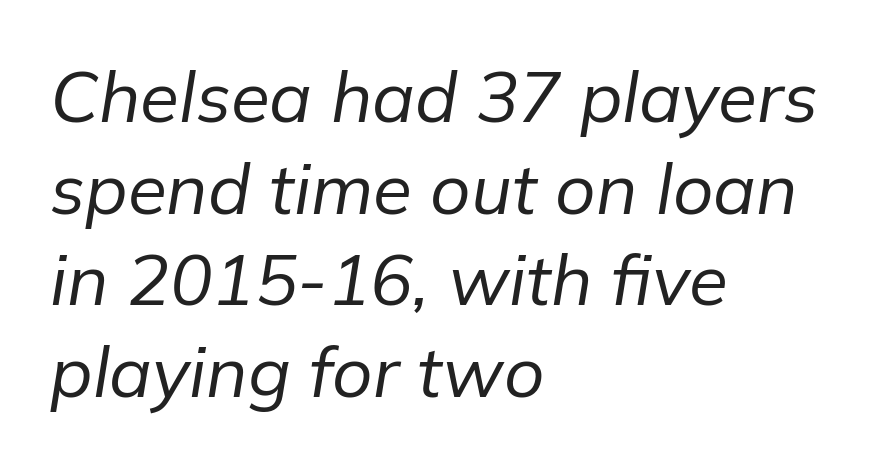
Q: Is the text bold? A: No.
Q: Is the text italic (slanted)? A: Yes, it leans right by about 9 degrees.
Q: Is the text underlined? A: No.
Q: How is the paragraph aligned? A: Left-aligned.
Q: Is the spacing between letters normal or unusually wide? A: Normal.
Q: Is the spacing between lines tight, normal or loose? A: Normal.
Q: Width (condensed, normal, or wide)? A: Normal.
Q: Stroke contrast? A: Low.
Q: x-height? A: Medium.
Q: Monospaced? A: No.
